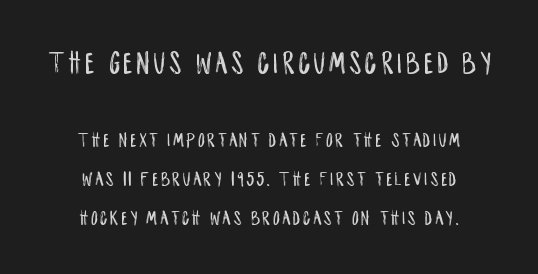
Unlike a traditional serif, this face leaves its strokes unadorned. The passage shown is typed in a proportional face where columns would drift. Between these two stacked blocks, the higher one wins on size. The lettering holds an erect, upright posture throughout. Clear beneath every line of the passage.
